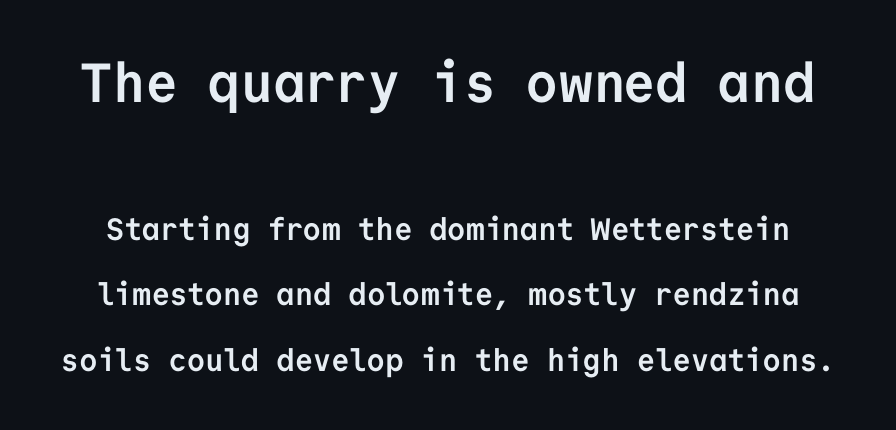
The image shows 55 px semibold sans-serif type, upright, monospaced; set loose line spacing (2.11x), normal letter spacing, not underlined; the first (top) block is 1.77x larger; low stroke contrast and a medium x-height.
